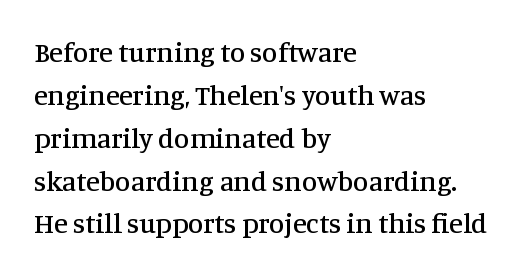
The image shows 28 px serif type, upright; set left-aligned, normal line spacing (1.53x), normal letter spacing, not underlined; medium stroke contrast and a large x-height.
